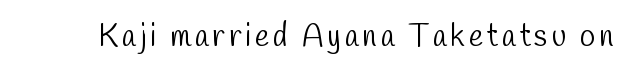
The image shows 31 px light, condensed sans-serif type; set not underlined; low stroke contrast and a medium x-height.
